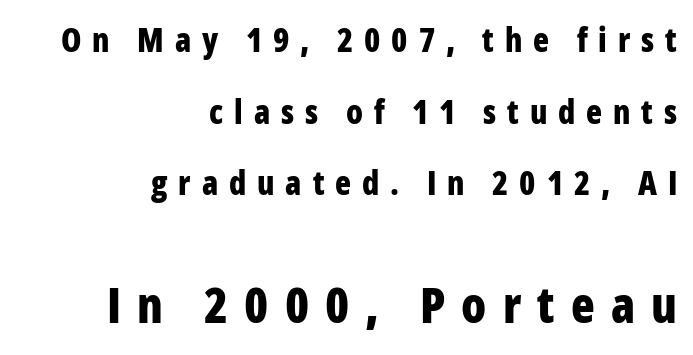
The image shows 49 px bold, condensed sans-serif type, upright; set right-aligned, loose line spacing (2.17x), unusually wide letter spacing (+0.33 em), not underlined; the second (bottom) block is 1.48x larger; low stroke contrast and a medium x-height.
